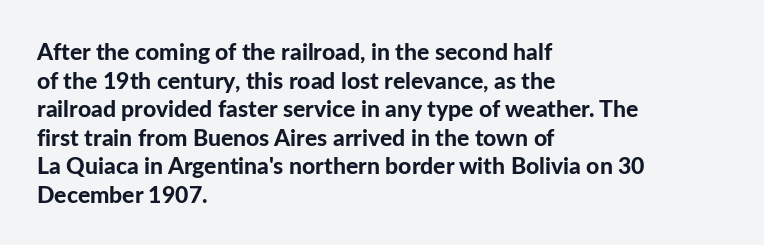
The image shows 23 px bold type, upright; set left-aligned, line spacing 1.24x, normal letter spacing, not underlined.
